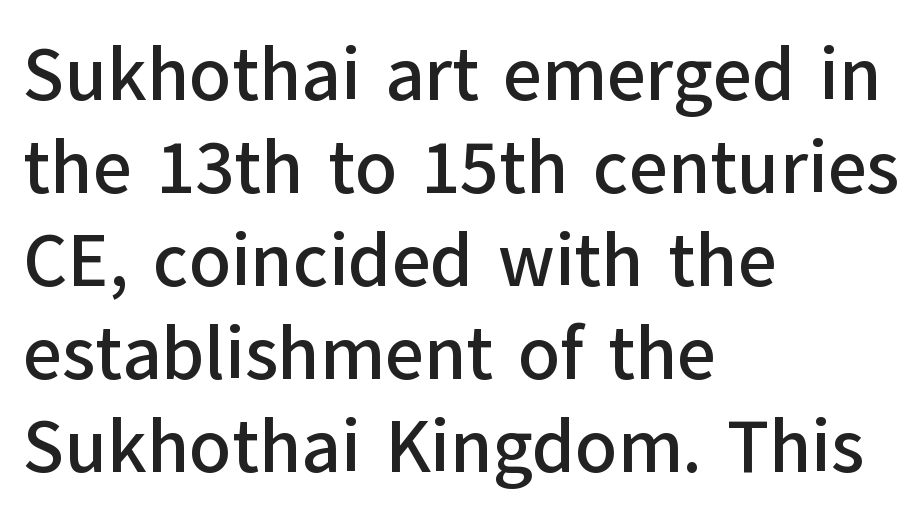
{"serif": "no", "italic": "no", "width": "normal", "stroke_contrast": "low", "x_height": "medium", "monospaced": "no", "underline": "no", "align": "left", "line_spacing_ratio": 1.24, "letter_spacing": "normal", "letter_spacing_em": 0.0, "glyph_px": 75}
